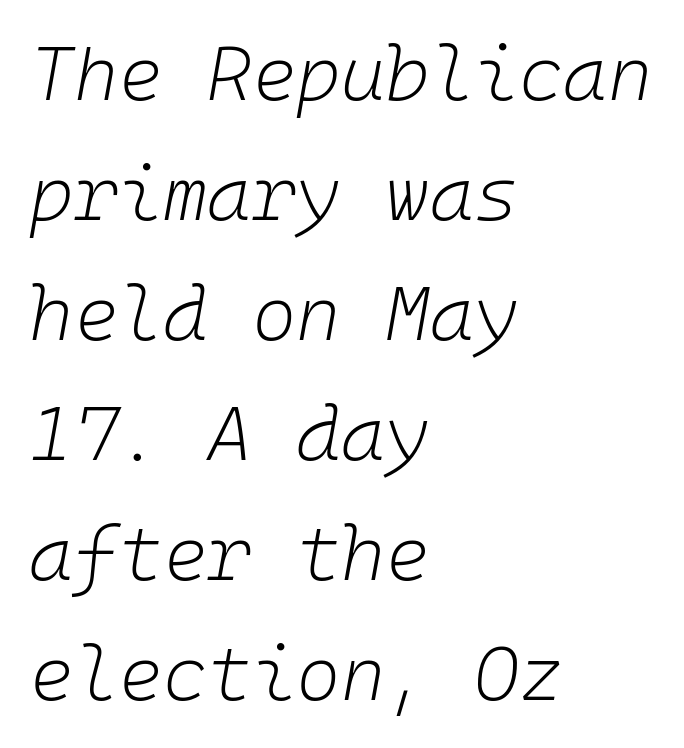
{"italic": "yes", "lean": "right", "slant_degrees": 10, "bold": "no", "weight": "light", "width": "normal", "stroke_contrast": "low", "x_height": "medium", "monospaced": "yes", "underline": "no", "align": "left", "line_spacing": "normal", "line_spacing_ratio": 1.58, "letter_spacing": "normal", "letter_spacing_em": 0.0, "glyph_px": 76}
